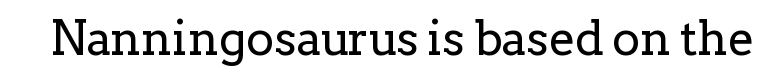
Upright lettering throughout. A light-to-regular cut is what we see here. Beneath every word, the page is bare. The letterforms sit shoulder to shoulder at normal distance.
